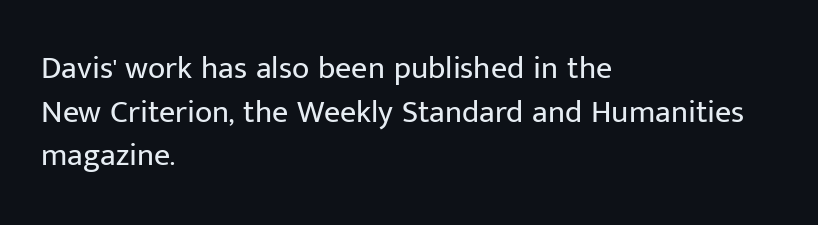
Q: Is the text bold? A: No.
Q: Is the text italic (slanted)? A: No, it is upright.
Q: Is the typeface a serif or a sans-serif typeface? A: Sans-serif.
Q: Is the text underlined? A: No.
Q: How is the paragraph aligned? A: Left-aligned.
Q: Is the spacing between letters normal or unusually wide? A: Normal.
Q: Is the spacing between lines tight, normal or loose? A: Normal.
Q: Width (condensed, normal, or wide)? A: Normal.
Q: Stroke contrast? A: Low.
Q: x-height? A: Medium.
Q: Monospaced? A: No.
